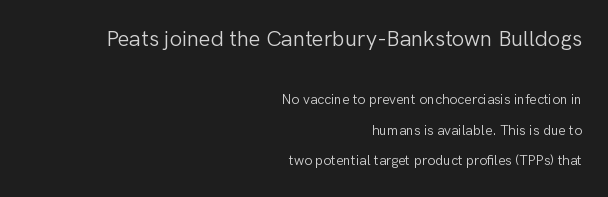
Q: Is the text bold? A: No.
Q: Is the text italic (slanted)? A: No, it is upright.
Q: Is the text underlined? A: No.
Q: How is the paragraph aligned? A: Right-aligned.
Q: Is the spacing between letters normal or unusually wide? A: Normal.
Q: Is the spacing between lines tight, normal or loose? A: Loose.
Q: Which block of text is set in a larger size, the first (top) or the second (bottom)? A: The first (top) one.
